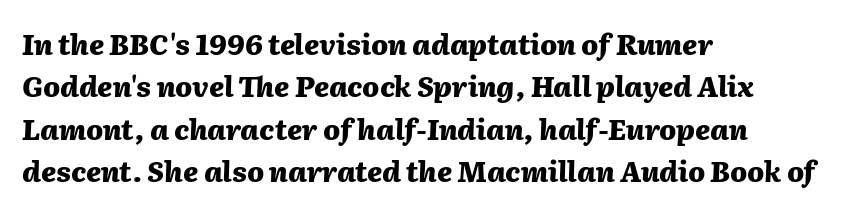
Q: Is the text bold? A: Yes.
Q: Is the text italic (slanted)? A: Yes, it leans right by about 2 degrees.
Q: Is the text underlined? A: No.
Q: How is the paragraph aligned? A: Left-aligned.
Q: Is the spacing between letters normal or unusually wide? A: Normal.
Q: Is the spacing between lines tight, normal or loose? A: Normal.
Q: Width (condensed, normal, or wide)? A: Normal.
Q: Stroke contrast? A: Medium.
Q: x-height? A: Medium.
Q: Monospaced? A: No.
